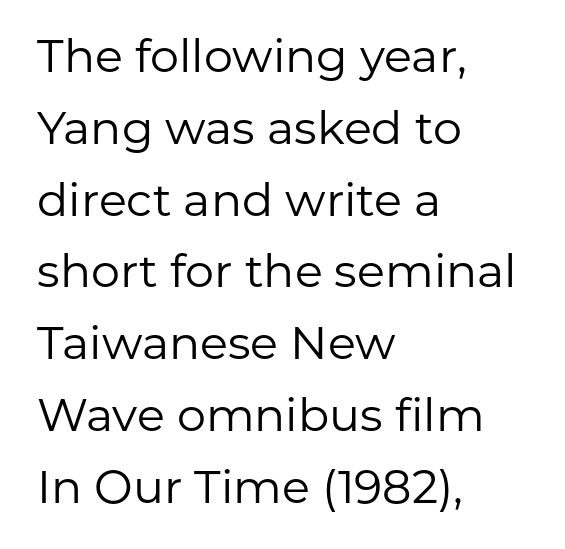
{"serif": "no", "italic": "no", "bold": "no", "weight": "regular", "width": "normal", "stroke_contrast": "low", "x_height": "medium", "monospaced": "no", "underline": "no", "align": "left", "line_spacing": "normal", "line_spacing_ratio": 1.56, "letter_spacing": "normal", "letter_spacing_em": 0.0, "glyph_px": 46}
